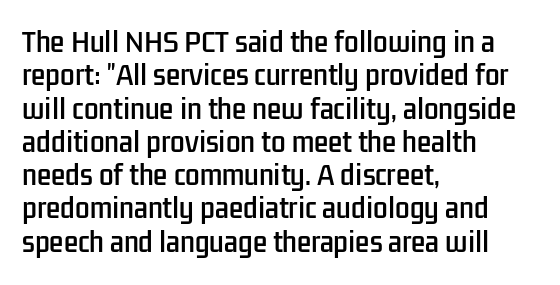
Beneath every word, the page is bare. Evenly set lines give the paragraph a standard silhouette. The compositor pushed each line to the left boundary. Spacing between characters is what you'd get straight out of the box. When letters stand straight like this, we call the style roman or upright.
